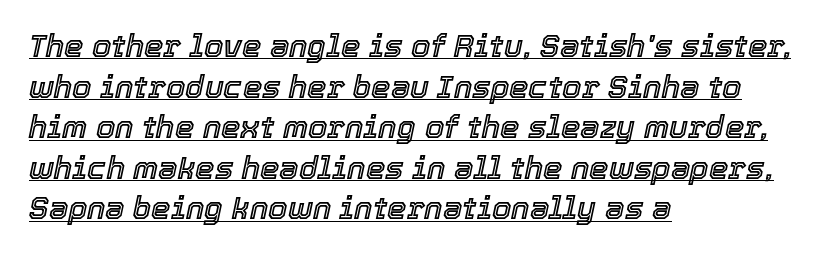
The image shows 31 px text type, italic (leaning right); set left-aligned, normal line spacing (1.31x), normal letter spacing, underlined; a medium x-height.
